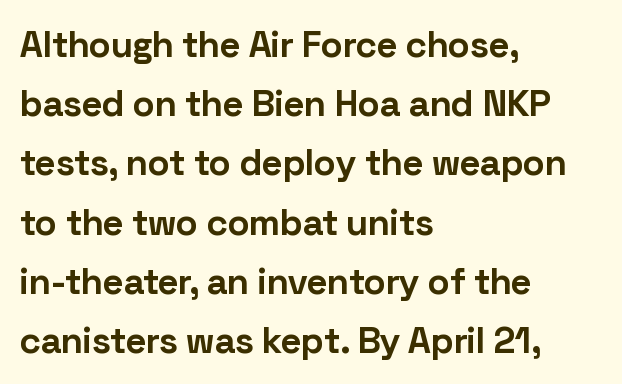
Each new line begins a customary step beneath the previous one. The text block is weighted toward the left margin, trailing off unevenly rightward. Beneath every word, the page is bare. The rendering uses a bold face; every stroke is thick and dark. There is no visible air inserted between adjacent glyphs. Quick note: not italic, upright.
